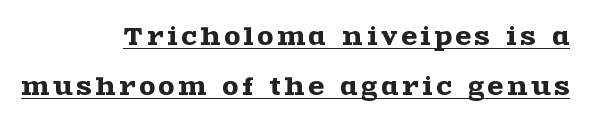
{"italic": "no", "underline": "yes", "align": "right", "line_spacing": "loose", "line_spacing_ratio": 2.17, "glyph_px": 23}
